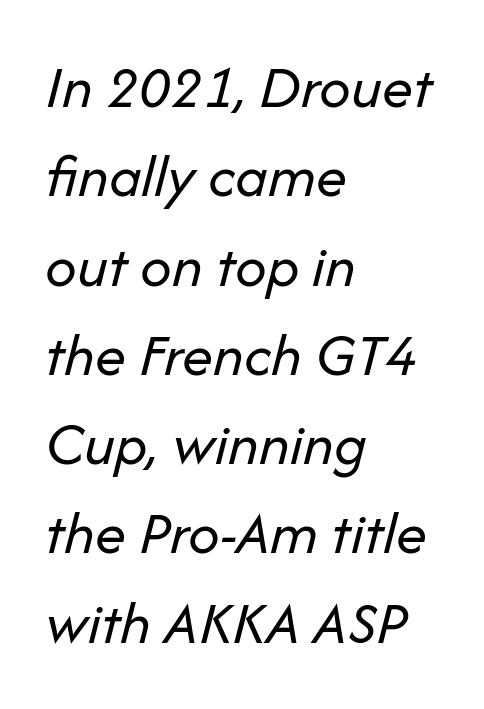
Here the designer chose a conventional face with non-uniform glyph widths. Has an underline been added? It has not. These lines stack with their left ends in a neat column. The typesetting does not lean heavy: it is not bold. The block of text has a typical density, with ordinary space between rows.
